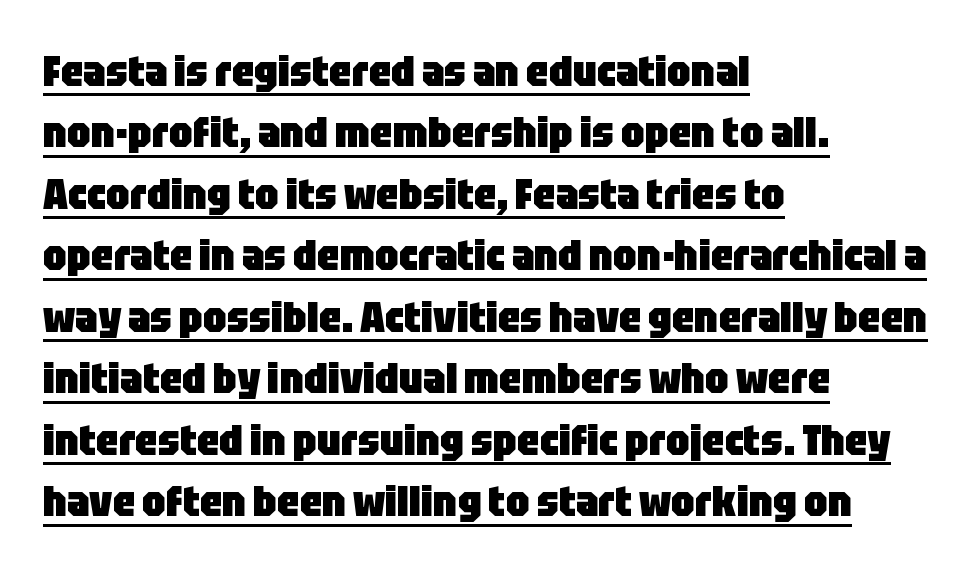
The gaps between neighbouring characters are ordinary and unremarkable. These lines sit exactly where default settings would place them. The passage shown is typed in a proportional face where columns would drift. Caption: bold face, heavy strokes. Unlike a traditional serif, this face leaves its strokes unadorned. Casual observation: everything's shoved over to the left.
